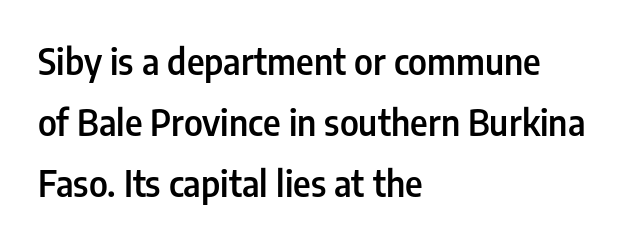
Q: Is the text bold? A: Semi-bold.
Q: Is the text italic (slanted)? A: No, it is upright.
Q: Is the typeface a serif or a sans-serif typeface? A: Sans-serif.
Q: Is the text underlined? A: No.
Q: How is the paragraph aligned? A: Left-aligned.
Q: Is the spacing between letters normal or unusually wide? A: Normal.
Q: Width (condensed, normal, or wide)? A: Condensed.
Q: Stroke contrast? A: Low.
Q: x-height? A: Medium.
Q: Monospaced? A: No.
